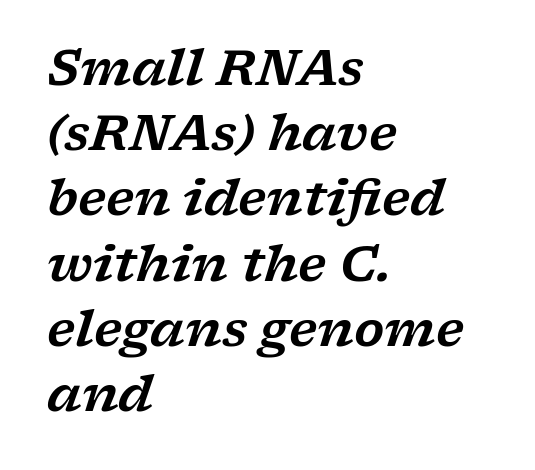
{"serif": "yes", "italic": "yes", "lean": "right", "slant_degrees": 17, "width": "wide", "stroke_contrast": "low", "x_height": "medium", "monospaced": "no", "underline": "no", "align": "left", "line_spacing": "normal", "line_spacing_ratio": 1.33, "letter_spacing": "normal", "letter_spacing_em": 0.0, "glyph_px": 49}
